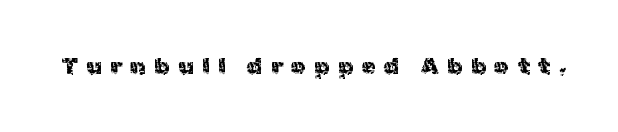
Q: Is the text italic (slanted)? A: No, it is upright.
Q: Is the text underlined? A: No.
Q: Is the spacing between letters normal or unusually wide? A: Unusually wide.
